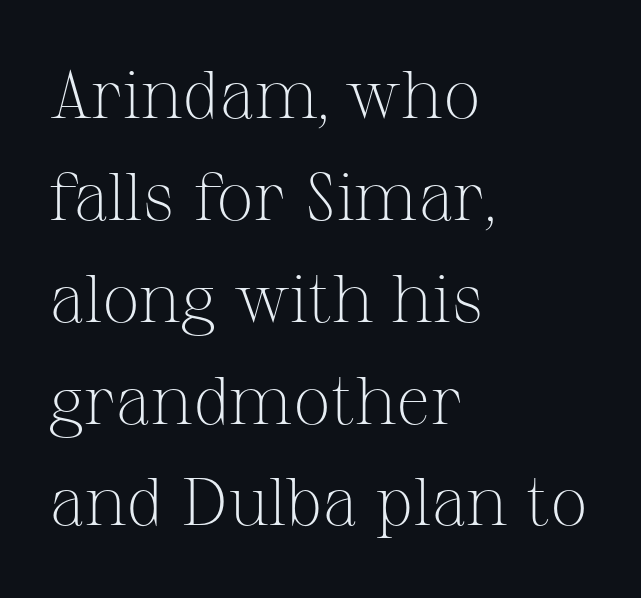
The image shows 67 px light serif type, upright; set left-aligned, normal line spacing (1.52x), normal letter spacing, not underlined; medium stroke contrast and a medium x-height.
